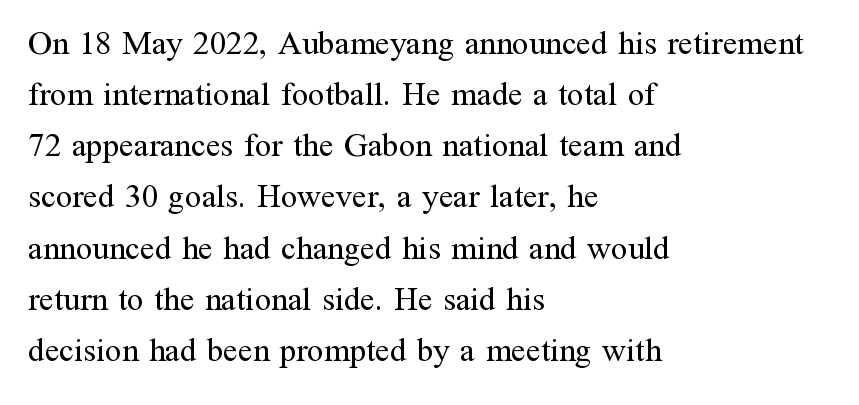
{"serif": "yes", "italic": "no", "bold": "no", "weight": "regular", "width": "normal", "stroke_contrast": "medium", "x_height": "medium", "monospaced": "no", "underline": "no", "align": "left", "line_spacing": "normal", "line_spacing_ratio": 1.55, "letter_spacing": "normal", "letter_spacing_em": 0.0, "glyph_px": 33}
